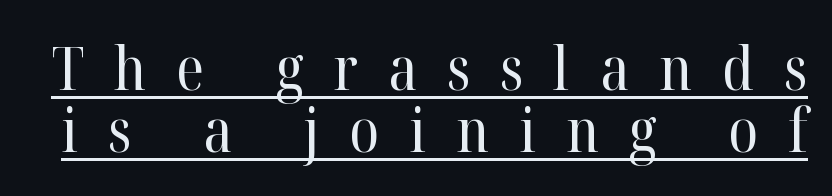
Q: Is the text bold? A: No.
Q: Is the text italic (slanted)? A: No, it is upright.
Q: Is the typeface a serif or a sans-serif typeface? A: Serif.
Q: Is the text underlined? A: Yes.
Q: Is the spacing between letters normal or unusually wide? A: Unusually wide.
Q: Is the spacing between lines tight, normal or loose? A: Tight.
Q: Width (condensed, normal, or wide)? A: Normal.
Q: Stroke contrast? A: High.
Q: x-height? A: Medium.
Q: Monospaced? A: No.
